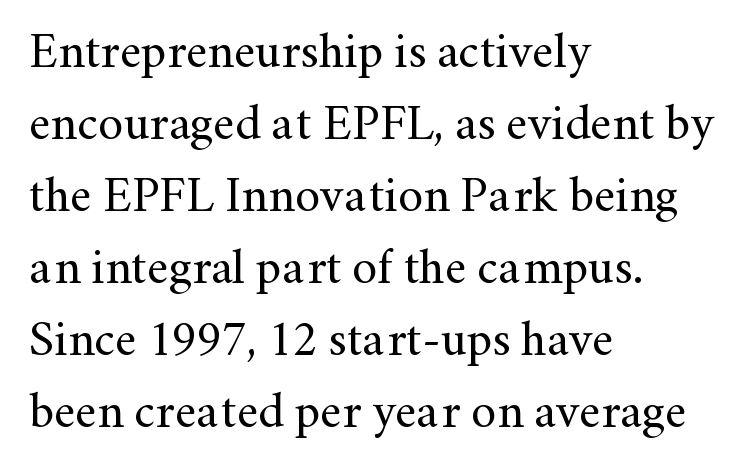
Q: Is the text bold? A: No.
Q: Is the text italic (slanted)? A: No, it is upright.
Q: Is the typeface a serif or a sans-serif typeface? A: Serif.
Q: Is the text underlined? A: No.
Q: How is the paragraph aligned? A: Left-aligned.
Q: Is the spacing between letters normal or unusually wide? A: Normal.
Q: Is the spacing between lines tight, normal or loose? A: Normal.
Q: Width (condensed, normal, or wide)? A: Normal.
Q: Stroke contrast? A: Medium.
Q: x-height? A: Small.
Q: Monospaced? A: No.
